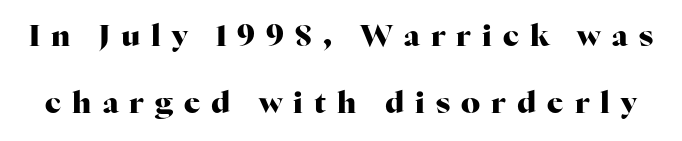
The image shows 30 px heavy serif type, upright; set loose line spacing (2.23x), unusually wide letter spacing (+0.37 em), not underlined; high stroke contrast and a medium x-height.
